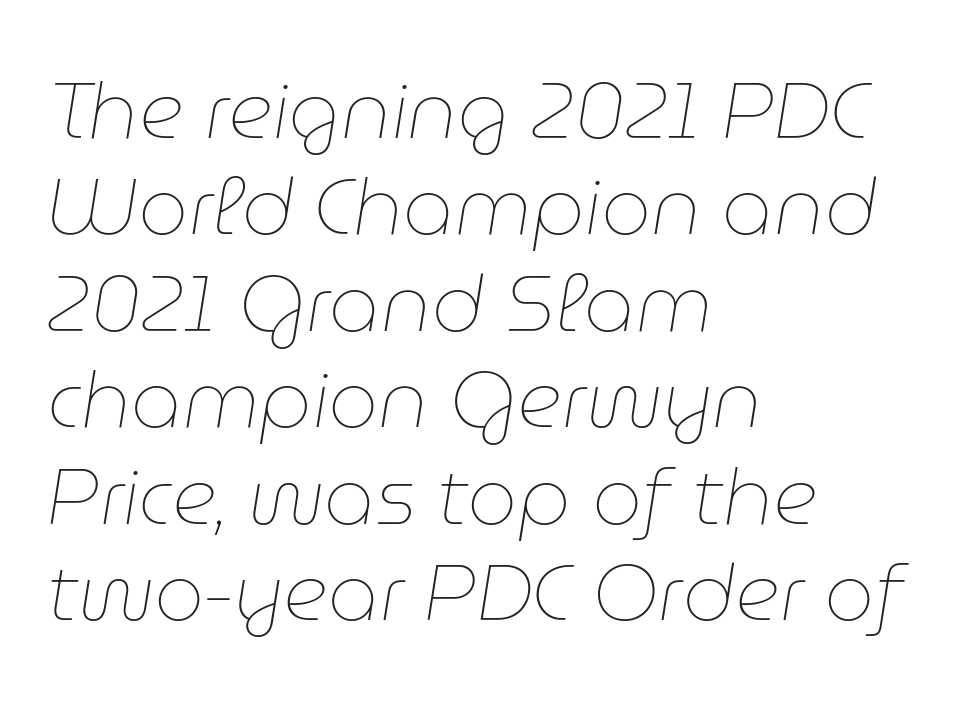
{"italic": "yes", "lean": "right", "slant_degrees": 9, "bold": "no", "weight": "thin", "width": "normal", "stroke_contrast": "low", "x_height": "medium", "monospaced": "no", "underline": "no", "align": "left", "line_spacing_ratio": 1.22, "letter_spacing": "normal", "letter_spacing_em": 0.0, "glyph_px": 79}
